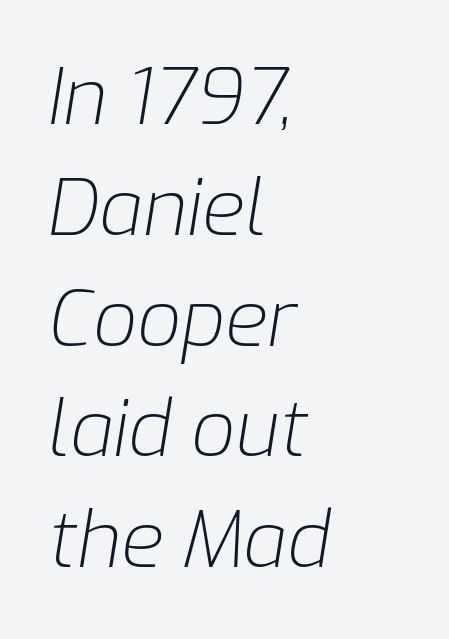
Q: Is the text bold? A: No.
Q: Is the text italic (slanted)? A: Yes, it leans right by about 9 degrees.
Q: Is the text underlined? A: No.
Q: How is the paragraph aligned? A: Left-aligned.
Q: Is the spacing between letters normal or unusually wide? A: Normal.
Q: Is the spacing between lines tight, normal or loose? A: Normal.
Q: Width (condensed, normal, or wide)? A: Normal.
Q: Stroke contrast? A: Low.
Q: x-height? A: Medium.
Q: Monospaced? A: No.
